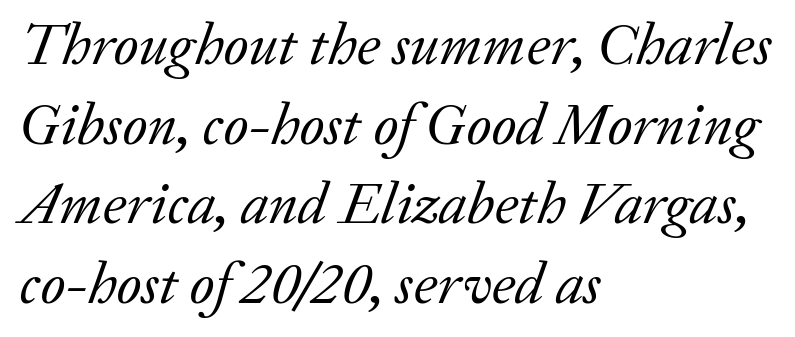
The image shows 59 px regular-weight serif type, italic (leaning right); set left-aligned, normal line spacing (1.35x), normal letter spacing, not underlined; low stroke contrast and a medium x-height.
